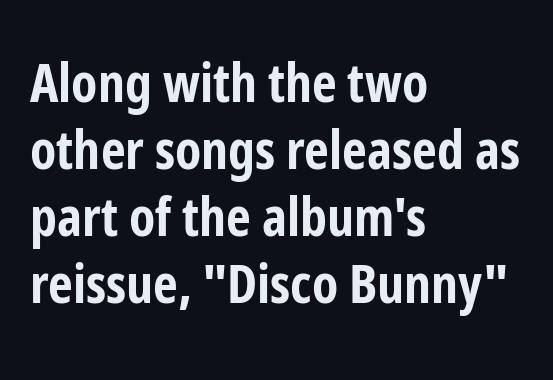
The image shows 54 px bold, condensed sans-serif type, upright; set left-aligned, line spacing 1.24x, normal letter spacing, not underlined; low stroke contrast and a medium x-height.
